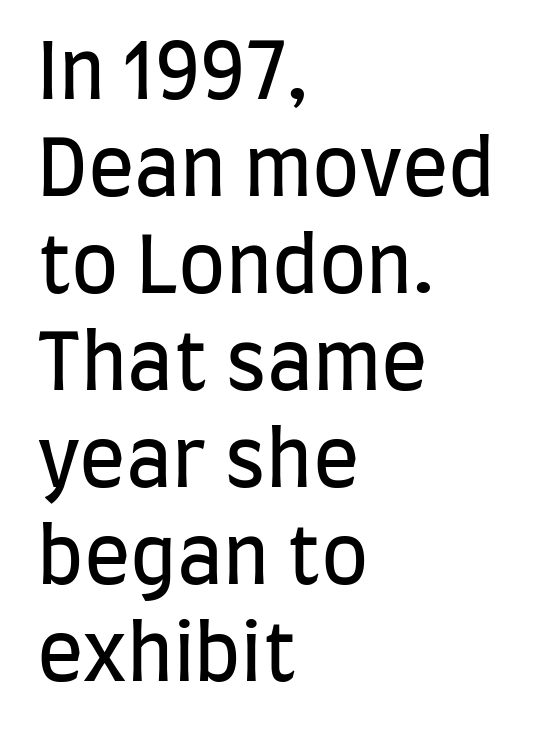
{"serif": "no", "italic": "no", "bold": "no", "weight": "regular", "width": "condensed", "stroke_contrast": "low", "x_height": "large", "monospaced": "no", "underline": "no", "align": "left", "line_spacing": "normal", "line_spacing_ratio": 1.26, "letter_spacing": "normal", "letter_spacing_em": 0.0, "glyph_px": 77}
